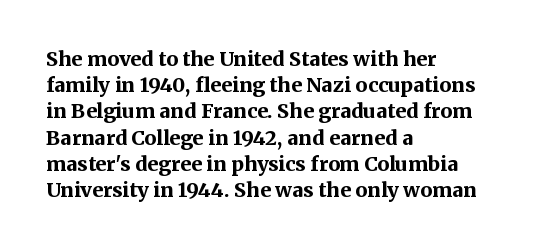
Q: Is the text bold? A: Yes.
Q: Is the text italic (slanted)? A: No, it is upright.
Q: Is the text underlined? A: No.
Q: How is the paragraph aligned? A: Left-aligned.
Q: Is the spacing between letters normal or unusually wide? A: Normal.
Q: Is the spacing between lines tight, normal or loose? A: Normal.
